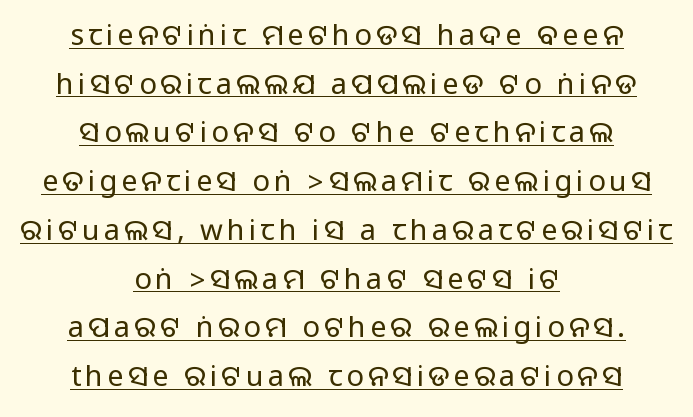
The lines in this sample share a center point and differ in where they start and stop. When letters stand straight like this, we call the style roman or upright. In terms of letterform style, serifs are entirely absent. A typesetter would call this proportional, since set widths differ per character. Underlined type. Compared with typical paragraphs, the rows here are spaced about the same.
